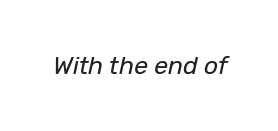
A quiet, ordinary-to-light weight characterises the typeface. A typesetter would call this zero additional tracking. The typography opts for an oblique posture over an upright one. Beneath every word, the page is bare.
